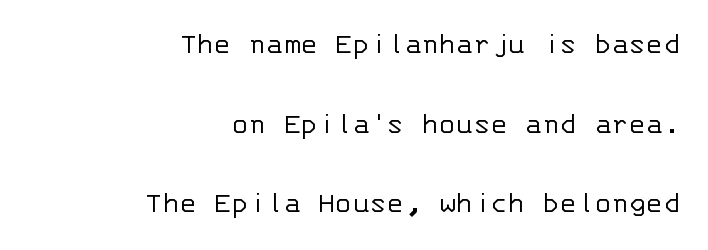
{"serif": "no", "italic": "no", "bold": "no", "weight": "light", "width": "normal", "stroke_contrast": "low", "x_height": "large", "monospaced": "yes", "underline": "no", "align": "right", "line_spacing": "loose", "line_spacing_ratio": 2.49, "letter_spacing": "normal", "letter_spacing_em": 0.0, "glyph_px": 32}
